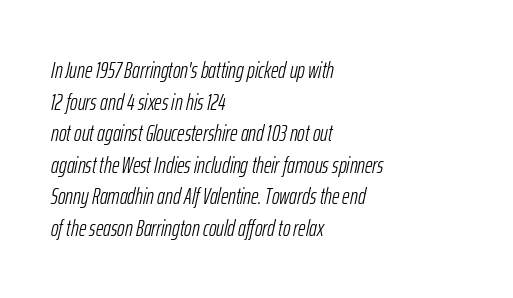
Q: Is the text bold? A: No.
Q: Is the text italic (slanted)? A: Yes, it leans right by about 12 degrees.
Q: Is the text underlined? A: No.
Q: How is the paragraph aligned? A: Left-aligned.
Q: Is the spacing between letters normal or unusually wide? A: Normal.
Q: Is the spacing between lines tight, normal or loose? A: Normal.
